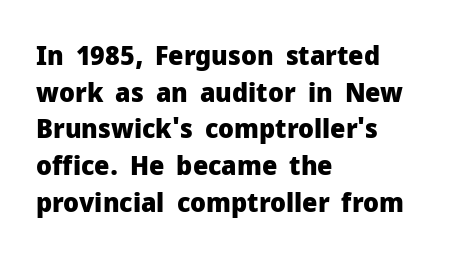
Casual observation: everything's shoved over to the left. Look at the tracking — it's just the regular setting, nothing added. The rendering uses a moderate line-height, typical for paragraphs. Decoration check: the copy has no underline. The face used here has the dense, thick strokes of a bold. The typography opts for an upright posture over an oblique one.
